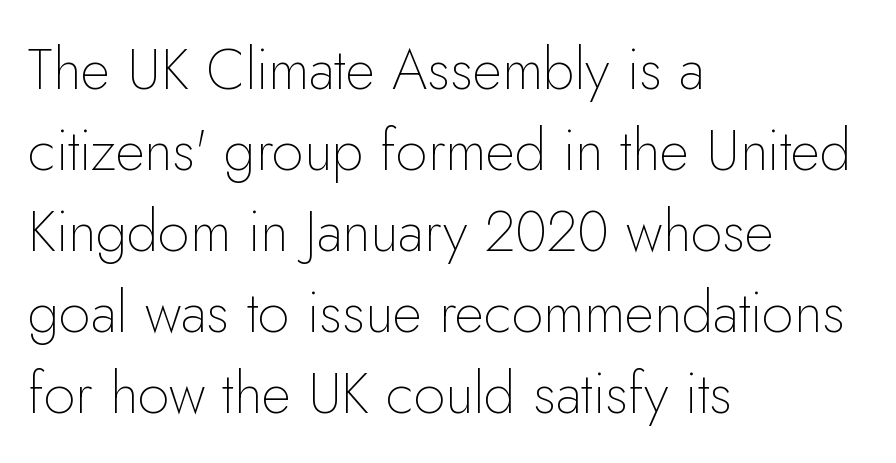
Characters remain perfectly vertical along every line. Is this a fixed-width face? No — the glyphs have proportional, varying widths. Whoever set this chose a conventional vertical rhythm. What kind of face is this? One without serifs — a sans. Tracking here is standard; glyphs follow each other at the usual distance.
